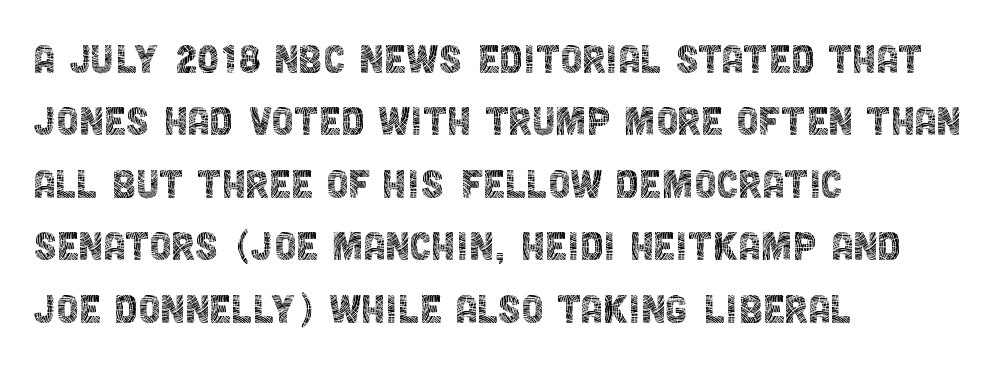
The characters display no serif detailing; their extremities are plain. The lettering holds an erect, upright posture throughout. The weight tops out at a normal text grade. Letter spacing: default. Is this a fixed-width face? No — the glyphs have proportional, varying widths. The ragged edge is on the right, which tells us the setting is flush left.
